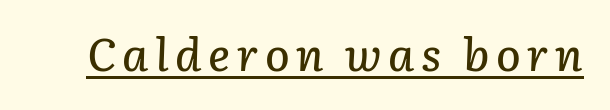
Q: Is the text italic (slanted)? A: Yes, it leans right by about 3 degrees.
Q: Is the text underlined? A: Yes.
Q: Width (condensed, normal, or wide)? A: Normal.
Q: Stroke contrast? A: Low.
Q: x-height? A: Medium.
Q: Monospaced? A: No.
